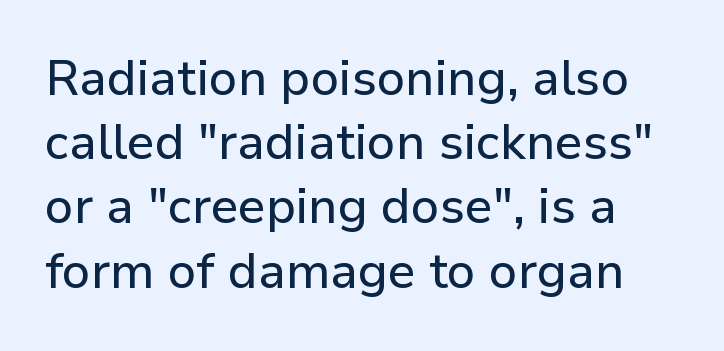
Nobody drew a line under any word here. Every stem runs plumb, perpendicular to the baseline. Spacing verdict: proportional, widths tailored to each character. A typesetter would label this face a sans. Honestly, the row spacing looks completely unremarkable.
